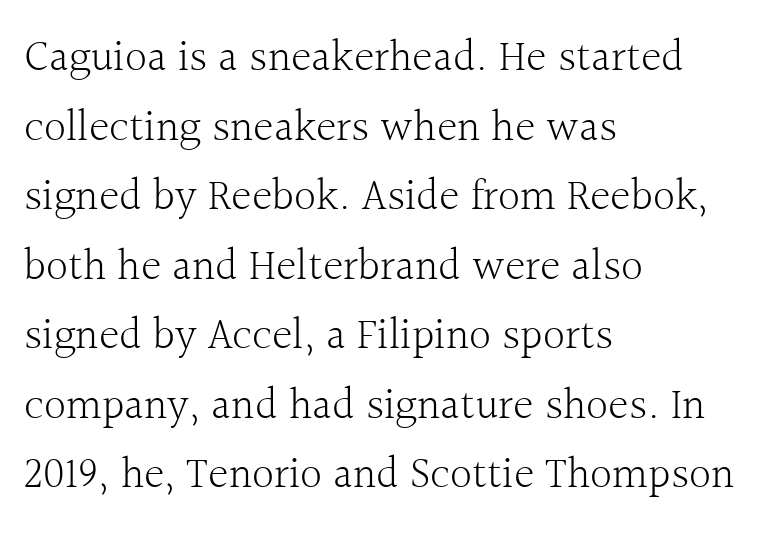
The text was rendered using a seriffed face with decorative stroke endings. Does extra space separate the letters? No, they use regular spacing. The rows are spaced the way most documents space them. The face used here is proportionally spaced, like ordinary book or web type. Check under the words: just untouched page. The face looks like a standard text weight, possibly lighter.
